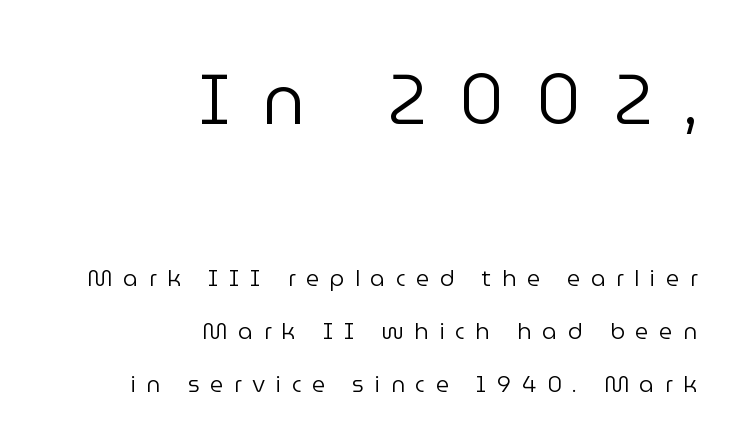
The emphasis by scale lands on block number one, above. The string is rendered with underlining switched off. Is the letter spacing exaggerated? Yes — the characters are pushed far apart. You could fit nearly another row in the gap between these rows. Spacing verdict: proportional, widths tailored to each character. The type sits square on the baseline with zero lean.
